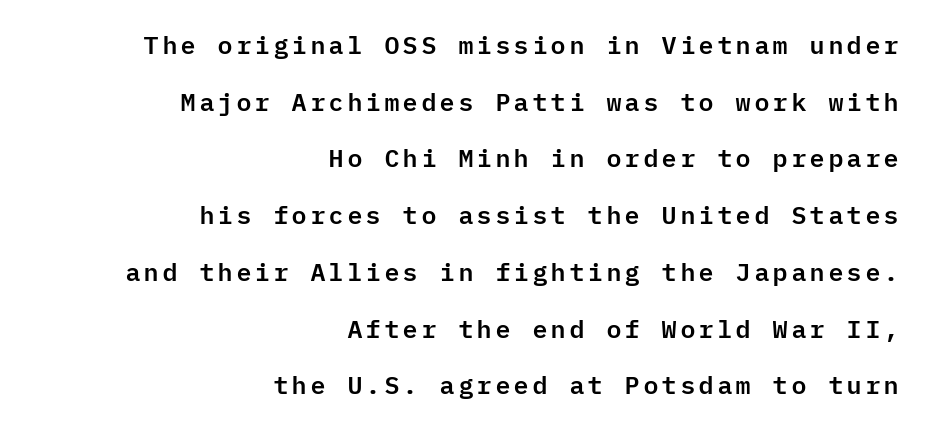
Q: Is the text italic (slanted)? A: No, it is upright.
Q: Is the text underlined? A: No.
Q: How is the paragraph aligned? A: Right-aligned.
Q: Is the spacing between lines tight, normal or loose? A: Loose.
